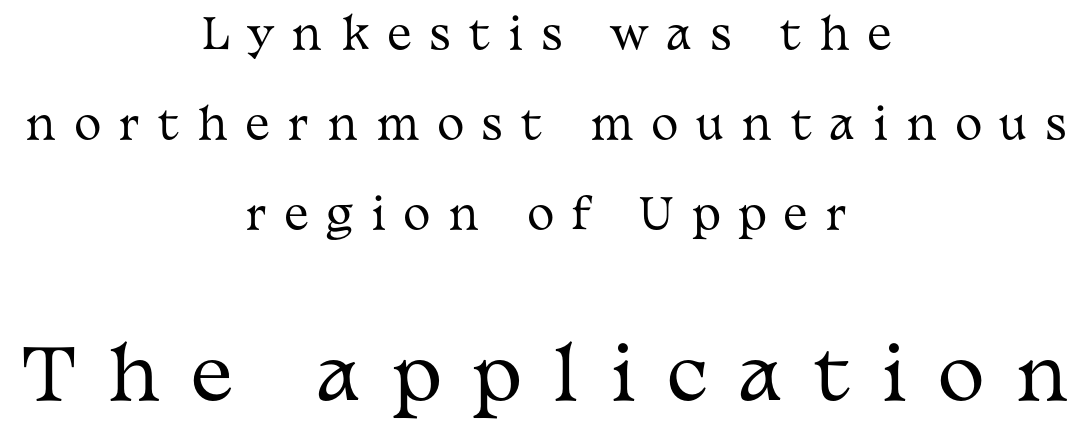
Visually the block forms a symmetrical silhouette, jagged on both flanks. If you squint, the bottom block still reads clearly — it's the larger of the two. Classification — serif. You could only call the tracking loose — the letters float apart. This is not heavy type; no bold has been used. A typesetter would call this proportional, since set widths differ per character.
